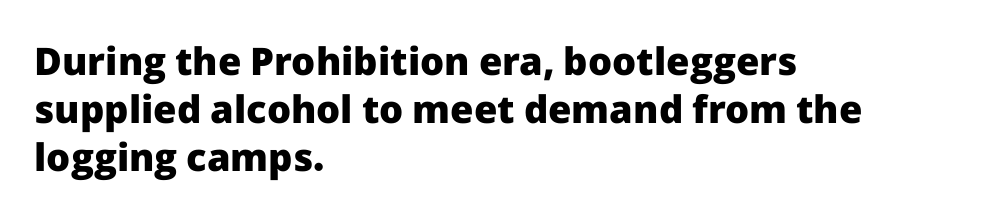
Q: Is the text bold? A: Yes.
Q: Is the text italic (slanted)? A: No, it is upright.
Q: Is the typeface a serif or a sans-serif typeface? A: Sans-serif.
Q: Is the text underlined? A: No.
Q: How is the paragraph aligned? A: Left-aligned.
Q: Is the spacing between letters normal or unusually wide? A: Normal.
Q: Is the spacing between lines tight, normal or loose? A: Normal.
Q: Width (condensed, normal, or wide)? A: Normal.
Q: Stroke contrast? A: Low.
Q: x-height? A: Medium.
Q: Monospaced? A: No.
